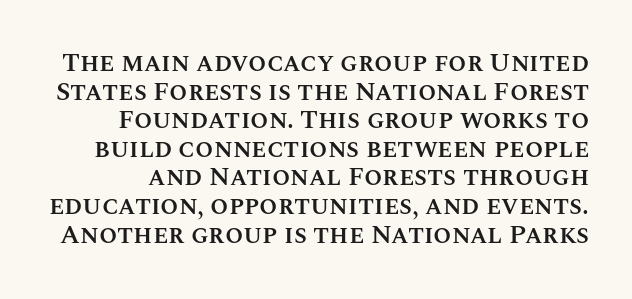
{"italic": "no", "bold": "semi", "underline": "no", "line_spacing": "tight", "line_spacing_ratio": 1.1, "letter_spacing": "normal", "letter_spacing_em": 0.0, "glyph_px": 26}
